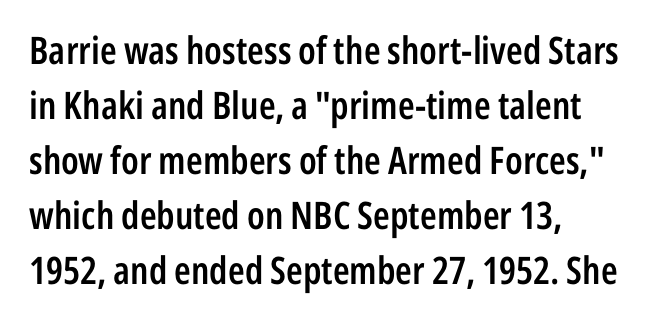
Only glyphs here, with clear space below each row. The type family on display is of the sans-serif kind. Proportional: the letters do not fall into vertical columns. Every character sits straight up, as roman type does. Compared with typical body copy, the letter spacing here is the same. The strokes are fattened partway — semibold, not bold.
